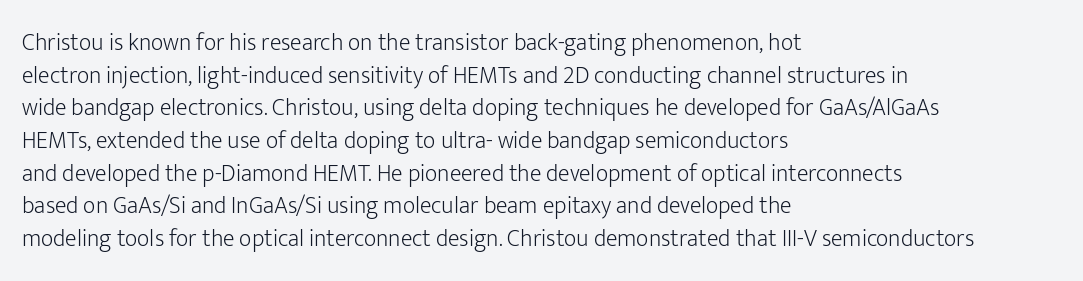
The image shows 24 px text type, upright; set left-aligned, normal line spacing (1.36x), normal letter spacing, not underlined.
